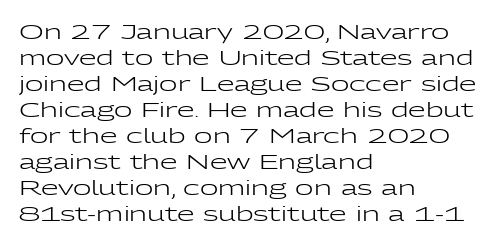
Where is the straight margin? On the left. This sample keeps an unexceptional amount of space between lines. The typesetting does not lean heavy: it is not bold. The gaps between neighbouring characters are ordinary and unremarkable. A clean baseline with only descenders dipping below it.
